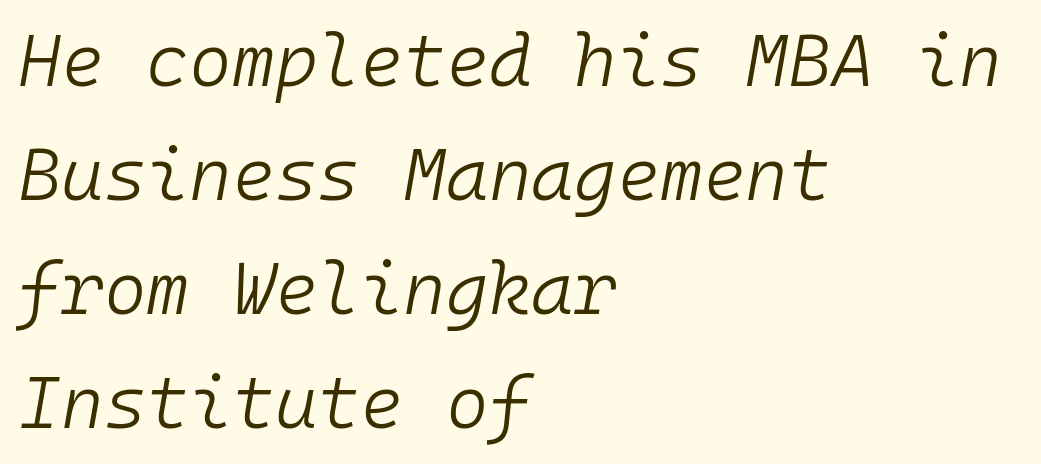
Q: Is the text bold? A: No.
Q: Is the text italic (slanted)? A: Yes, it leans right by about 10 degrees.
Q: Is the text underlined? A: No.
Q: How is the paragraph aligned? A: Left-aligned.
Q: Is the spacing between letters normal or unusually wide? A: Normal.
Q: Is the spacing between lines tight, normal or loose? A: Normal.
Q: Width (condensed, normal, or wide)? A: Normal.
Q: Stroke contrast? A: Low.
Q: x-height? A: Medium.
Q: Monospaced? A: Yes.
